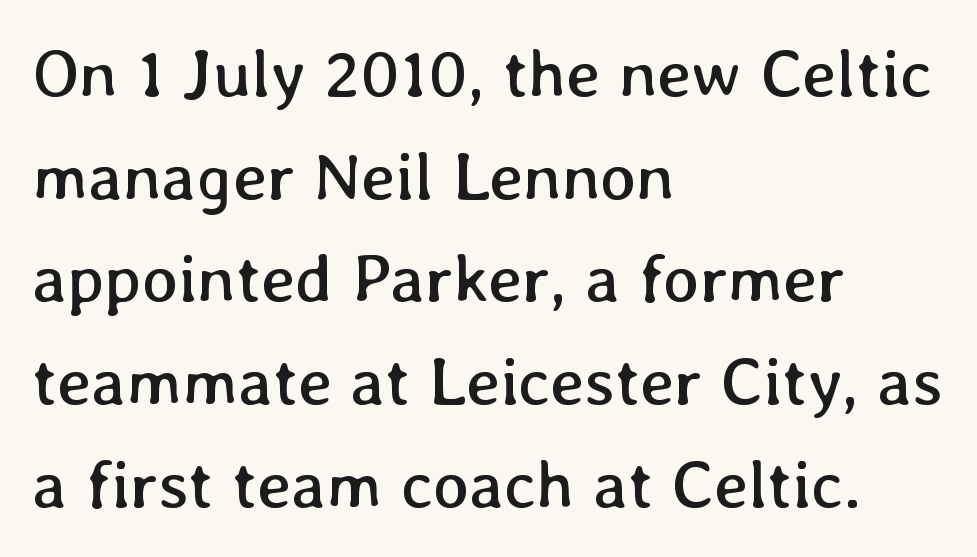
Check under the words: just untouched page. Is this a fixed-width face? No — the glyphs have proportional, varying widths. Each stroke keeps to a modest, everyday thickness or less. Reading down the column, the eye jumps a familiar distance to each next line. Does the lettering tilt? It doesn't — this is upright.
